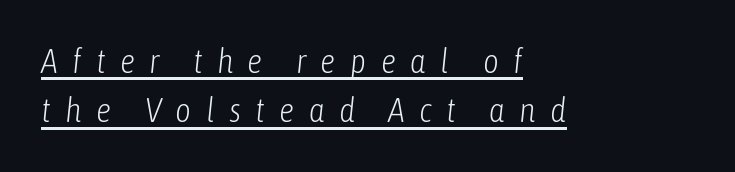
The letters are slanted; this is an italic face. A typesetter would call this heavily tracked-out type. Proportional: the letters do not fall into vertical columns. Letters have the restrained weight of plain body copy at most. The rendering uses a moderate line-height, typical for paragraphs.
